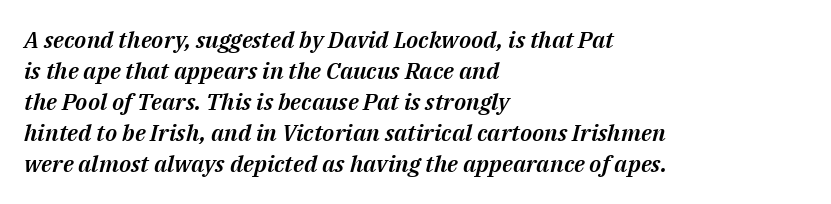
Q: Is the text italic (slanted)? A: Yes, it leans right by about 14 degrees.
Q: Is the text underlined? A: No.
Q: How is the paragraph aligned? A: Left-aligned.
Q: Is the spacing between letters normal or unusually wide? A: Normal.
Q: Is the spacing between lines tight, normal or loose? A: Normal.
